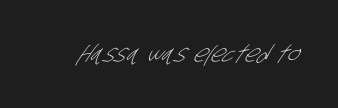
The image shows 23 px text type; set normal letter spacing, not underlined.
